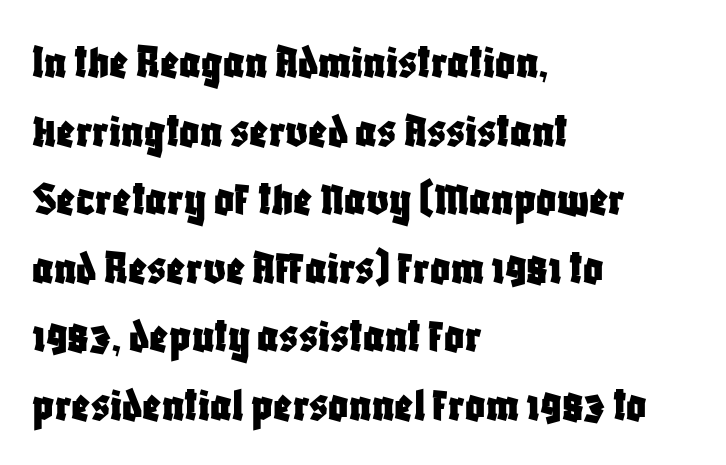
The image shows 49 px condensed sans-serif type, upright; set left-aligned, normal line spacing (1.4x), normal letter spacing, not underlined; low stroke contrast and a large x-height.
